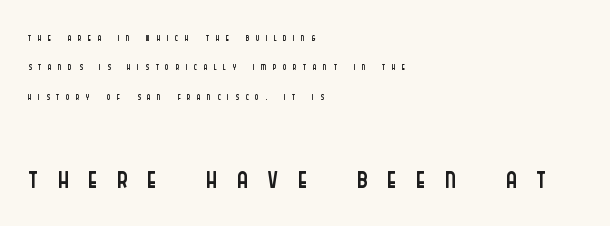
This sample has the flowing, uneven cadence of proportional lettering. You could fit nearly another row in the gap between these rows. Underlining? Definitely not there. The type sits square on the baseline with zero lean. Horizontal alignment here is leftward, the default for most running prose. The type is letterspaced generously, with wide tracking.
